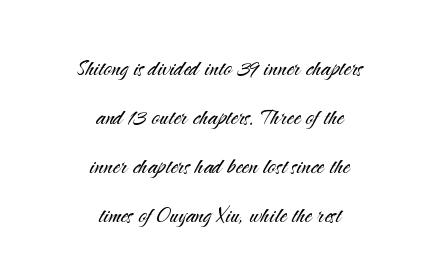
{"serif": "no", "bold": "no", "weight": "light", "width": "normal", "stroke_contrast": "medium", "x_height": "small", "monospaced": "no", "underline": "no", "align": "center", "line_spacing_ratio": 1.75, "letter_spacing": "normal", "letter_spacing_em": 0.0, "glyph_px": 28}
